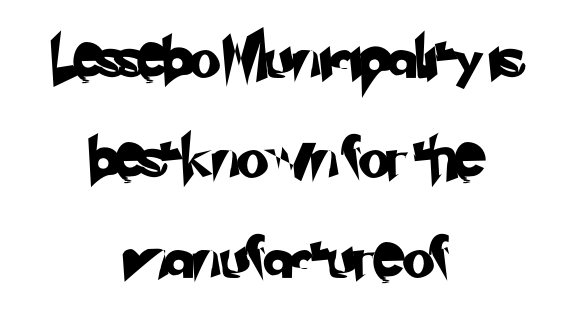
Q: Is the typeface a serif or a sans-serif typeface? A: Sans-serif.
Q: Is the text underlined? A: No.
Q: How is the paragraph aligned? A: Centered.
Q: Is the spacing between letters normal or unusually wide? A: Normal.
Q: Is the spacing between lines tight, normal or loose? A: Loose.
Q: Width (condensed, normal, or wide)? A: Normal.
Q: Stroke contrast? A: Low.
Q: x-height? A: Small.
Q: Monospaced? A: No.
